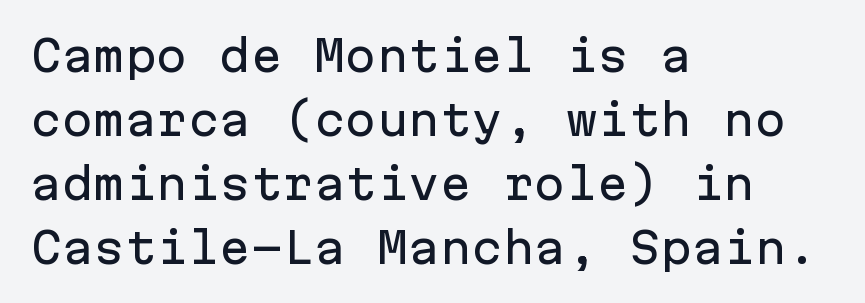
Leading: standard. Observe the ordinary spacing: letters are neighbours, not strangers. Anything drawn beneath the words? Only blank space. The glyphs in this specimen are sans serif. Characters remain perfectly vertical along every line.
